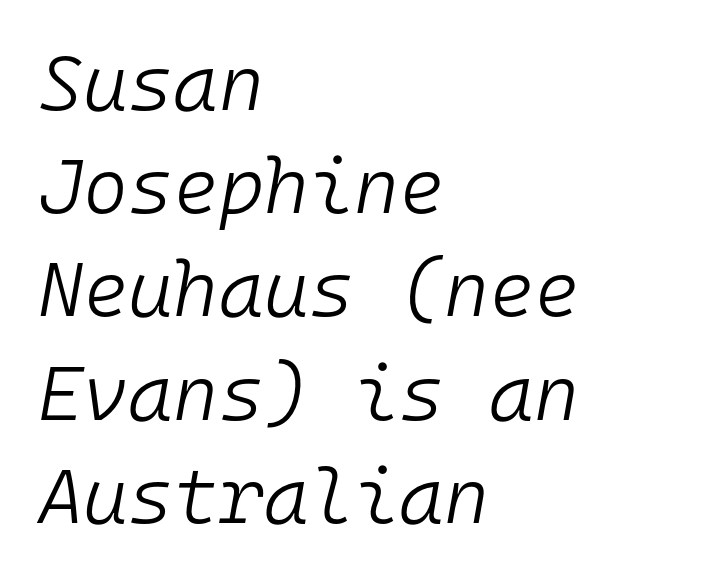
How would I describe the line gaps? Plain and ordinary. Nothing unusual about the tracking: characters are spaced as the font intends. Only glyphs here, with clear space below each row. The lines in this sample share a left origin and differ only in where they stop.
